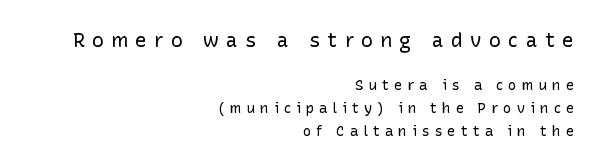
Q: Is the text bold? A: No.
Q: Is the text italic (slanted)? A: No, it is upright.
Q: Is the text underlined? A: No.
Q: How is the paragraph aligned? A: Right-aligned.
Q: Is the spacing between letters normal or unusually wide? A: Unusually wide.
Q: Is the spacing between lines tight, normal or loose? A: Normal.
Q: Which block of text is set in a larger size, the first (top) or the second (bottom)? A: The first (top) one.
